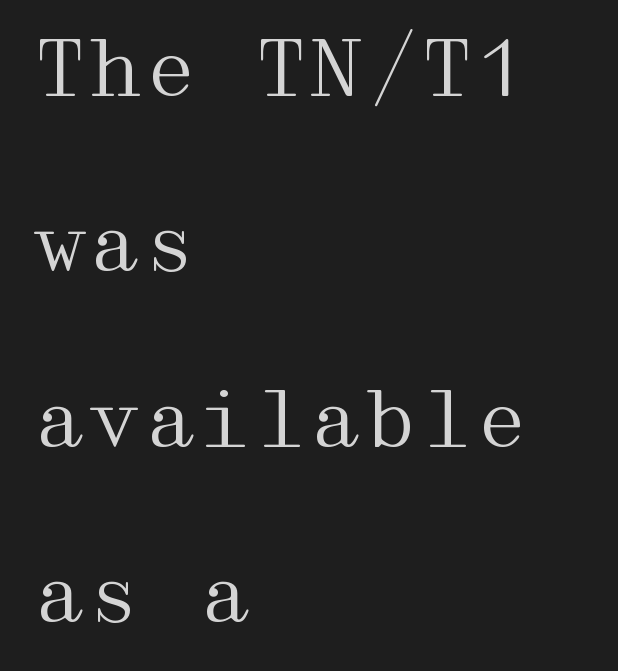
Stroke thickness stays within the range of a standard reading face or lighter. Is the letter spacing exaggerated? No — it looks like the ordinary default. A typesetter would mark this as roman, not italic. Interline gaps are noticeably wide in this sample. Casual observation: everything's shoved over to the left. The characters display serif detailing at their extremities.
